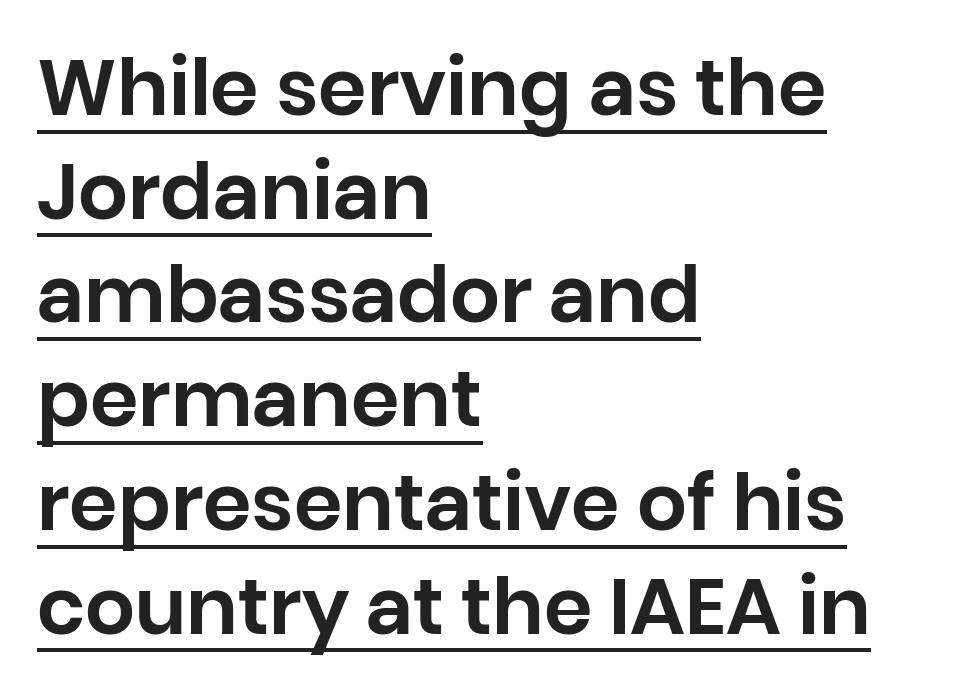
{"serif": "no", "italic": "no", "width": "normal", "stroke_contrast": "low", "x_height": "large", "monospaced": "no", "underline": "yes", "align": "left", "line_spacing": "normal", "line_spacing_ratio": 1.33, "letter_spacing": "normal", "letter_spacing_em": 0.0, "glyph_px": 78}
